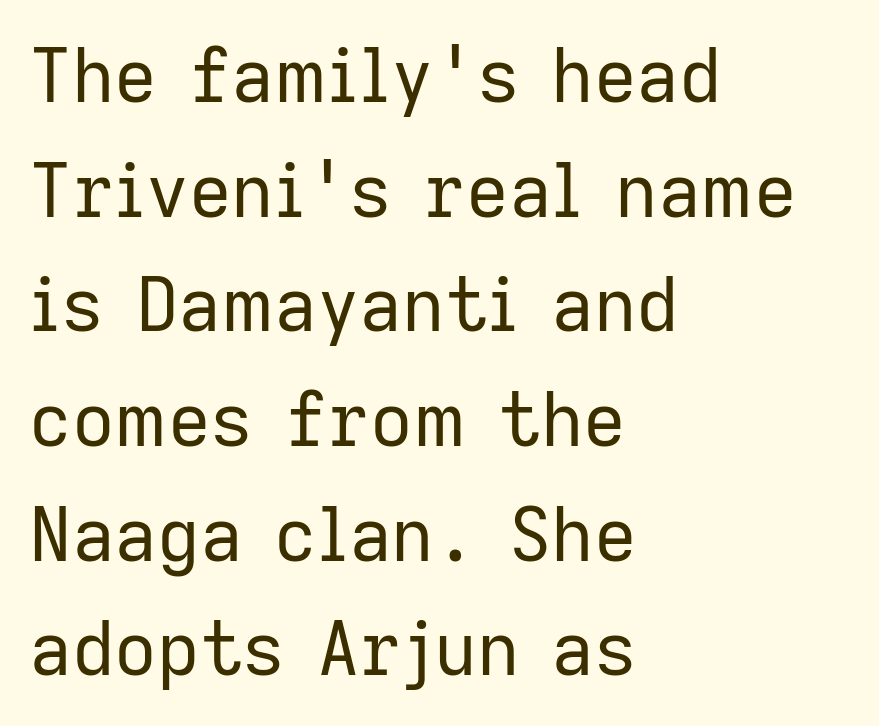
{"serif": "no", "italic": "no", "bold": "no", "weight": "regular", "width": "normal", "stroke_contrast": "low", "x_height": "medium", "monospaced": "no", "underline": "no", "align": "left", "line_spacing": "normal", "line_spacing_ratio": 1.55, "letter_spacing": "normal", "letter_spacing_em": 0.0, "glyph_px": 74}
